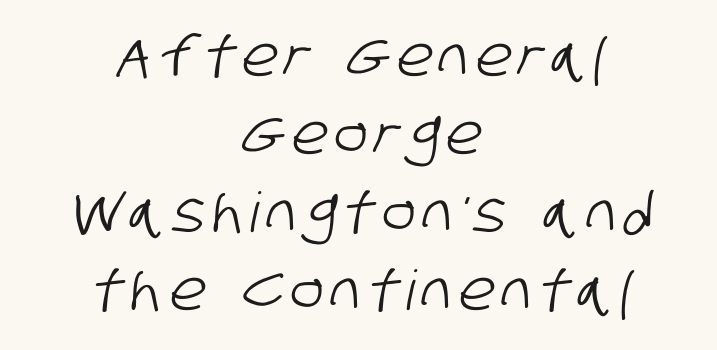
The glyphs are unaccompanied by any horizontal stroke below them. This rendering employs a face without finishing strokes, i.e., a sans-serif. The letters advance in unequal steps, a hallmark of proportional type. Compared with typical paragraphs, the rows here are spaced about the same.
